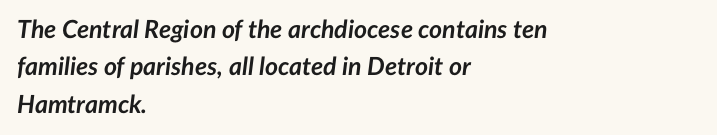
There's an unmistakable incline to the writing here. This sample keeps an unexceptional amount of space between lines. The passage shown has conventional tracking throughout. Short and long lines alike share a common starting point at left.
